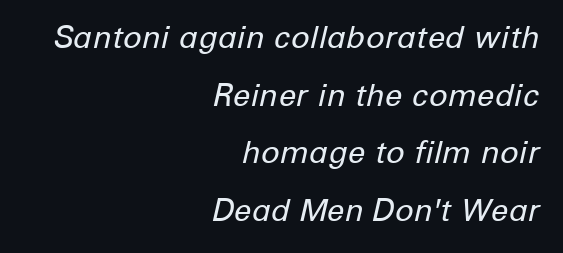
{"italic": "yes", "lean": "right", "slant_degrees": 12, "bold": "no", "weight": "regular", "width": "normal", "stroke_contrast": "low", "x_height": "medium", "monospaced": "no", "underline": "no", "align": "right", "line_spacing_ratio": 1.86, "letter_spacing": "normal", "letter_spacing_em": 0.0, "glyph_px": 31}
